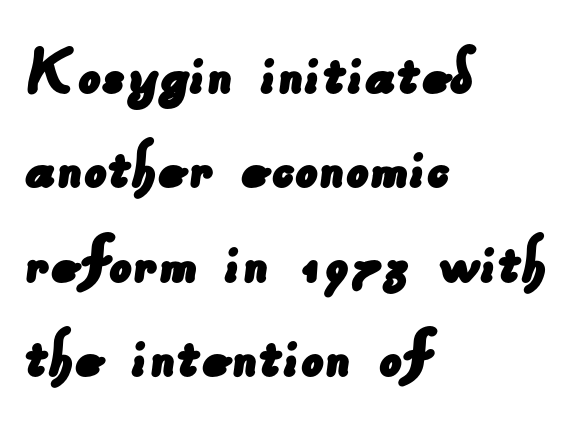
The image shows 72 px sans-serif type; set left-aligned, normal line spacing (1.31x), normal letter spacing, not underlined; low stroke contrast and a small x-height.
